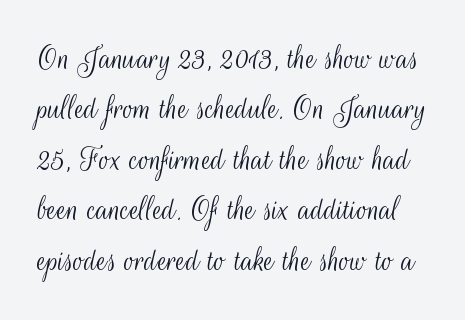
Q: Is the text bold? A: No.
Q: Is the text italic (slanted)? A: Yes.
Q: Is the typeface a serif or a sans-serif typeface? A: Sans-serif.
Q: Is the text underlined? A: No.
Q: Is the spacing between letters normal or unusually wide? A: Normal.
Q: Is the spacing between lines tight, normal or loose? A: Normal.
Q: Width (condensed, normal, or wide)? A: Condensed.
Q: Stroke contrast? A: Medium.
Q: x-height? A: Small.
Q: Monospaced? A: No.
